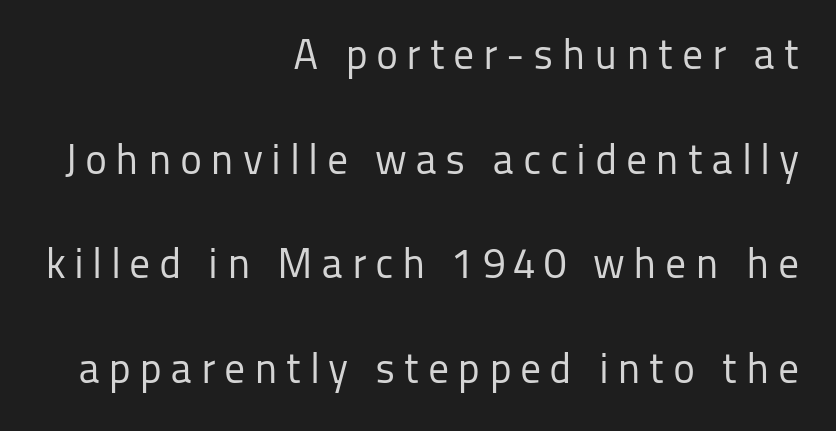
{"serif": "no", "italic": "no", "bold": "no", "weight": "regular", "width": "normal", "stroke_contrast": "low", "x_height": "medium", "monospaced": "no", "underline": "no", "align": "right", "line_spacing": "loose", "line_spacing_ratio": 2.49, "letter_spacing": "wide", "letter_spacing_em": 0.2, "glyph_px": 42}
